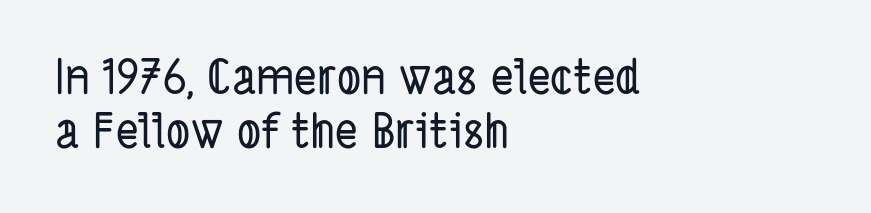
{"serif": "no", "width": "condensed", "stroke_contrast": "low", "x_height": "medium", "monospaced": "no", "underline": "no", "align": "left", "line_spacing": "tight", "line_spacing_ratio": 1.12, "letter_spacing": "normal", "letter_spacing_em": 0.0, "glyph_px": 48}
